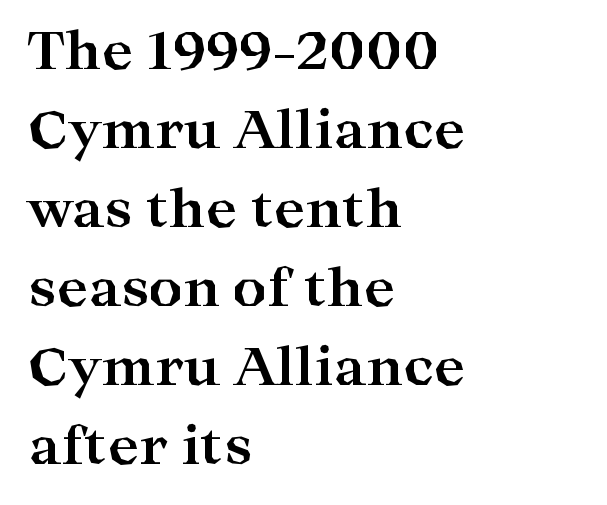
Q: Is the text bold? A: Yes.
Q: Is the text italic (slanted)? A: No, it is upright.
Q: Is the typeface a serif or a sans-serif typeface? A: Serif.
Q: Is the text underlined? A: No.
Q: How is the paragraph aligned? A: Left-aligned.
Q: Is the spacing between letters normal or unusually wide? A: Normal.
Q: Is the spacing between lines tight, normal or loose? A: Normal.
Q: Width (condensed, normal, or wide)? A: Wide.
Q: Stroke contrast? A: High.
Q: x-height? A: Medium.
Q: Monospaced? A: No.
